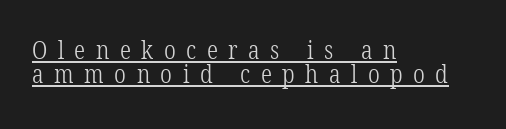
The image shows 25 px text type; set left-aligned, tight line spacing (0.97x), unusually wide letter spacing (+0.42 em), underlined.
